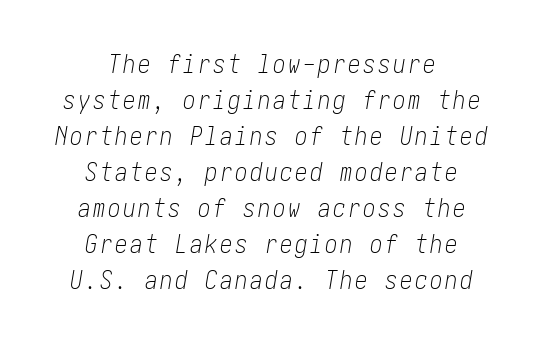
The image shows 25 px text type, italic (leaning right); set centered, normal line spacing (1.44x), not underlined.
